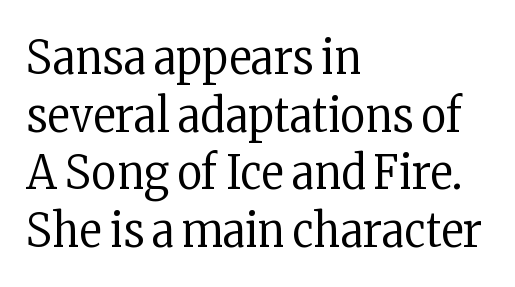
Stems and bowls with no extra thickness — not bold. Students, note that the glyphs here touch the page at normal intervals. Serif or sans? Serif — the stroke terminals have little feet. Ascenders rise straight up at ninety degrees. The lines in this sample share a left origin and differ only in where they stop.
